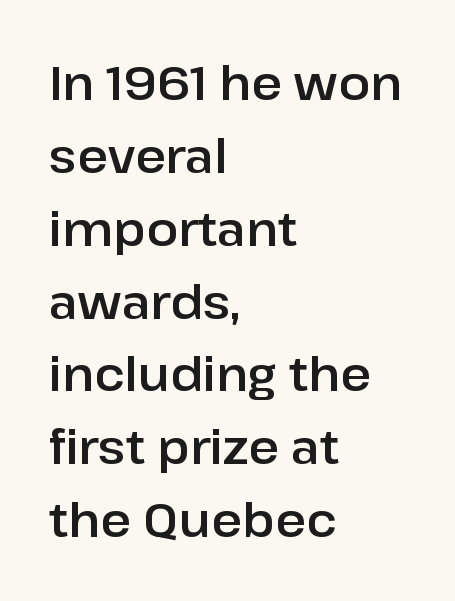
The image shows 47 px sans-serif type, upright; set left-aligned, normal line spacing (1.55x), normal letter spacing, not underlined; low stroke contrast and a medium x-height.
